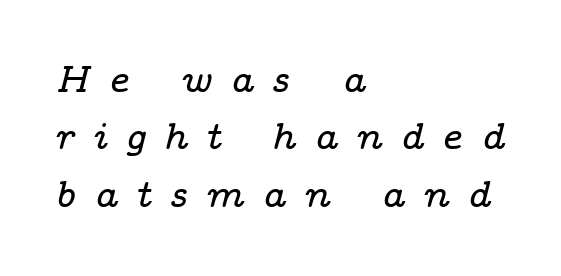
The image shows 37 px wide serif type, italic (leaning right); set left-aligned, normal line spacing (1.55x), unusually wide letter spacing (+0.49 em), not underlined; low stroke contrast and a medium x-height.
